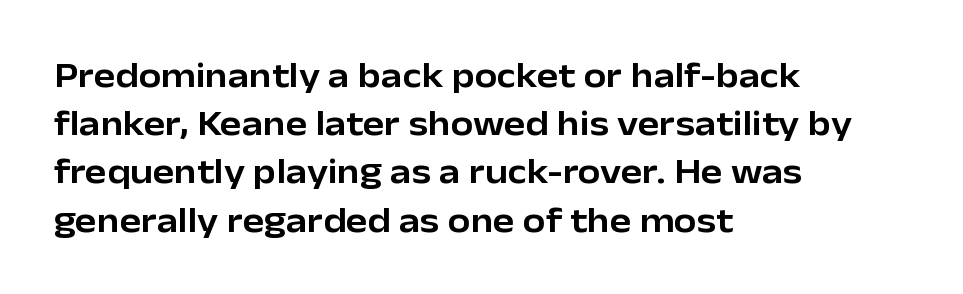
Q: Is the text italic (slanted)? A: No, it is upright.
Q: Is the typeface a serif or a sans-serif typeface? A: Sans-serif.
Q: Is the text underlined? A: No.
Q: How is the paragraph aligned? A: Left-aligned.
Q: Is the spacing between letters normal or unusually wide? A: Normal.
Q: Is the spacing between lines tight, normal or loose? A: Normal.
Q: Width (condensed, normal, or wide)? A: Normal.
Q: Stroke contrast? A: Low.
Q: x-height? A: Medium.
Q: Monospaced? A: No.
